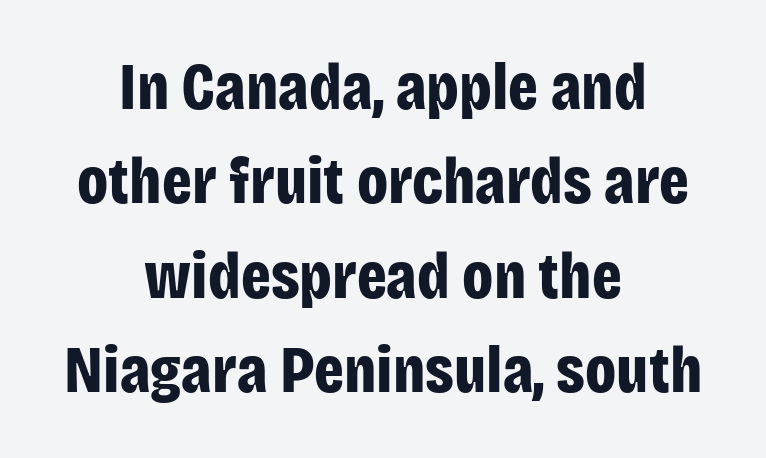
{"serif": "no", "italic": "no", "bold": "yes", "weight": "bold", "width": "condensed", "stroke_contrast": "low", "x_height": "large", "monospaced": "no", "underline": "no", "align": "center", "line_spacing": "normal", "line_spacing_ratio": 1.43, "letter_spacing": "normal", "letter_spacing_em": 0.0, "glyph_px": 66}
